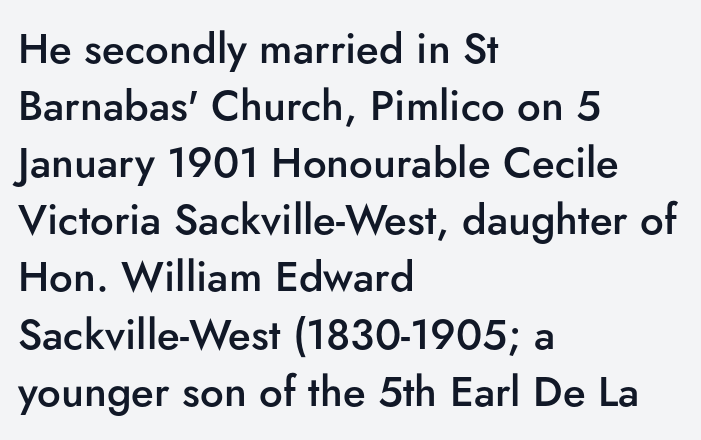
The ragged edge is on the right, which tells us the setting is flush left. The designer left line spacing at the default. Emphasis by weight is partial: semibold. The tracking reads as untouched default to a designer's eye. Nope, no serifs anywhere on these letters. Italic: no, the glyphs are upright roman.
